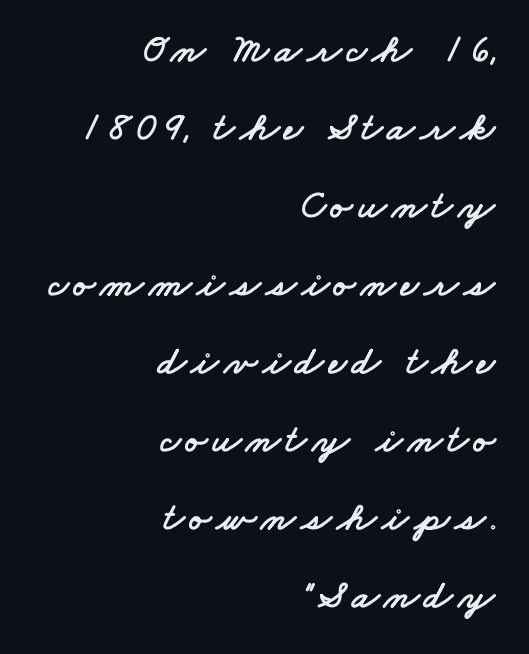
The image shows 40 px wide sans-serif type; set right-aligned, loose line spacing (1.95x), not underlined; low stroke contrast and a small x-height.
